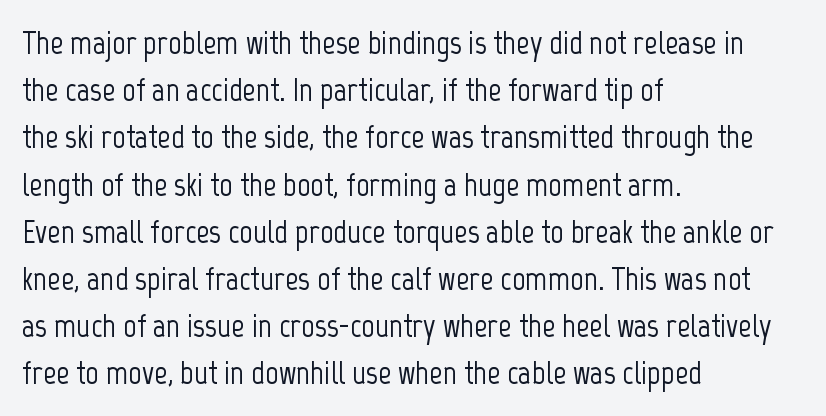
{"serif": "no", "italic": "no", "width": "condensed", "stroke_contrast": "low", "x_height": "medium", "monospaced": "no", "underline": "no", "align": "left", "line_spacing": "normal", "line_spacing_ratio": 1.43, "letter_spacing": "normal", "letter_spacing_em": 0.0, "glyph_px": 33}
